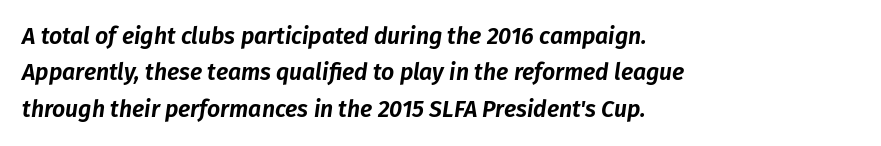
{"italic": "yes", "lean": "right", "slant_degrees": 8, "underline": "no", "align": "left", "line_spacing": "normal", "line_spacing_ratio": 1.58, "letter_spacing": "normal", "letter_spacing_em": 0.0, "glyph_px": 23}
